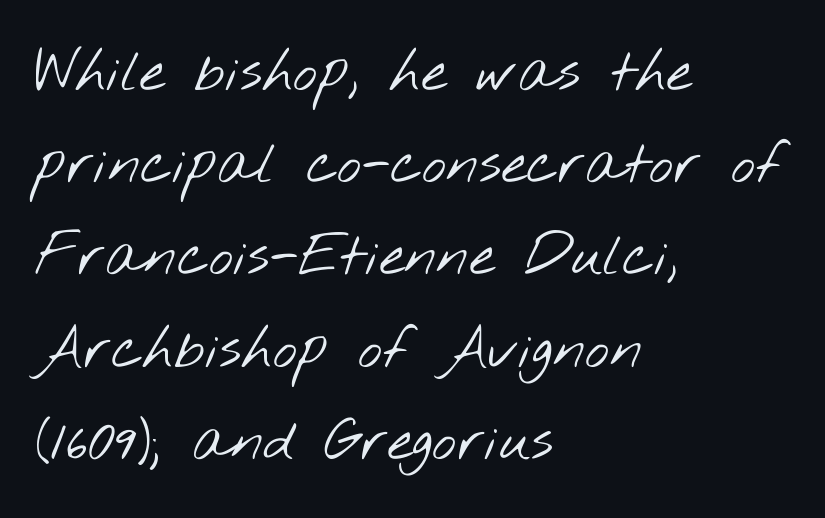
{"serif": "no", "bold": "no", "weight": "light", "width": "wide", "stroke_contrast": "low", "x_height": "small", "monospaced": "no", "underline": "no", "align": "left", "line_spacing": "normal", "line_spacing_ratio": 1.59, "letter_spacing": "normal", "letter_spacing_em": 0.0, "glyph_px": 58}
